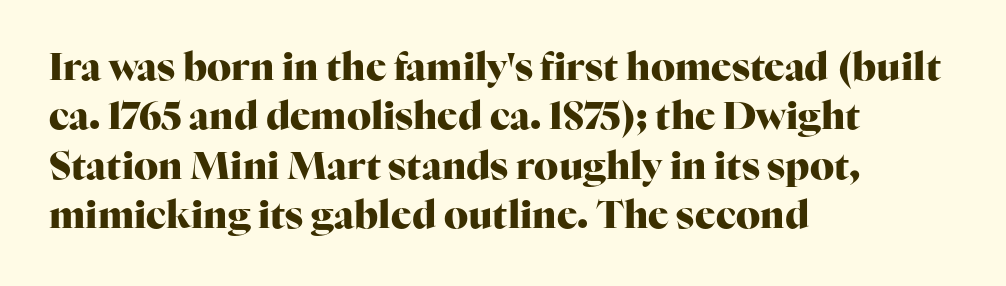
Each word holds together tightly as a unit, with standard inter-letter gaps. Vertical spacing — default. Each letter keeps its own natural width here, so spacing adapts to shape. These lines are set flush left with a ragged right edge. Each row of text sits above clean, open space. Vertical strokes here are truly vertical.
